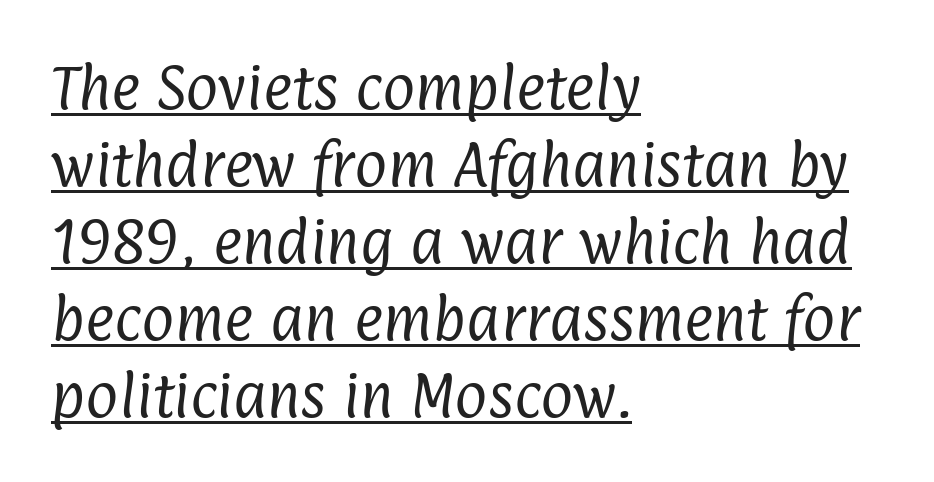
{"serif": "no", "bold": "no", "weight": "regular", "width": "condensed", "stroke_contrast": "low", "x_height": "medium", "monospaced": "no", "underline": "yes", "align": "left", "line_spacing": "normal", "line_spacing_ratio": 1.54, "letter_spacing": "normal", "letter_spacing_em": 0.0, "glyph_px": 50}
